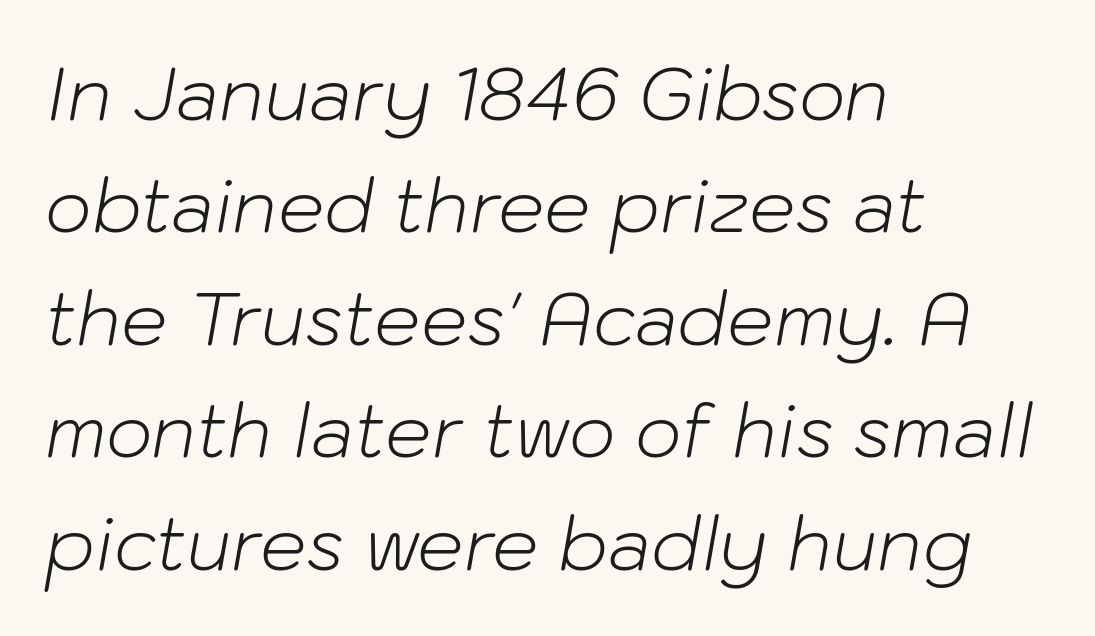
The image shows 73 px light type, italic (leaning right); set left-aligned, normal line spacing (1.54x), normal letter spacing, not underlined; low stroke contrast and a medium x-height.
